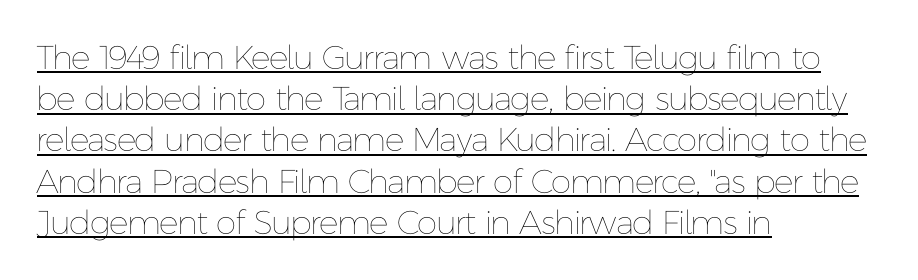
Does a line run under the words? Yes, clearly. The letters advance in unequal steps, a hallmark of proportional type. No letter is thick-stroked: the sample isn't bold. It's the straight-up-and-down kind of type. You could call the tracking neutral — neither tight nor loose. Horizontal bands of white between lines are of average thickness.
